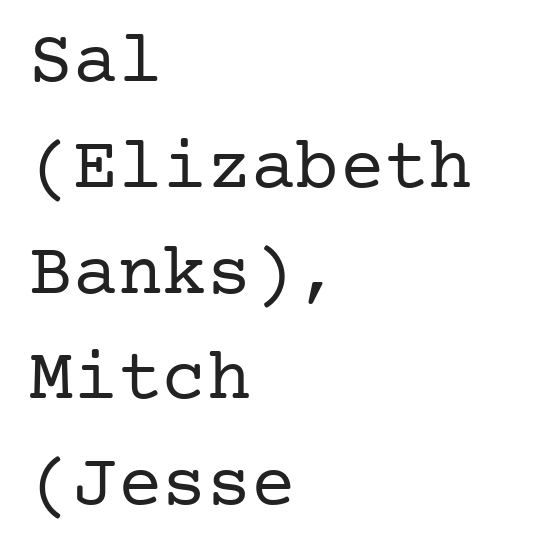
Students, note that the glyphs here touch the page at normal intervals. Little horizontal feet cap the strokes, marking this as serif type. Counters stay open thanks to moderate or lighter strokes. Horizontal alignment here is leftward, the default for most running prose.
